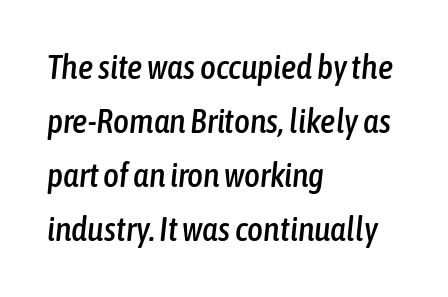
The image shows 34 px condensed type, italic (leaning right); set left-aligned, normal line spacing (1.59x), normal letter spacing, not underlined; low stroke contrast and a medium x-height.
